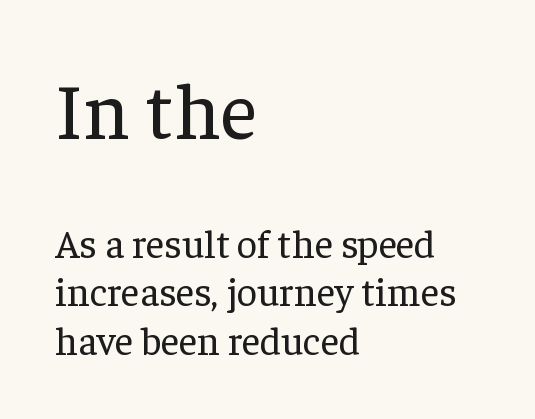
Q: Is the text bold? A: No.
Q: Is the text italic (slanted)? A: No, it is upright.
Q: Is the typeface a serif or a sans-serif typeface? A: Serif.
Q: Is the text underlined? A: No.
Q: How is the paragraph aligned? A: Left-aligned.
Q: Is the spacing between letters normal or unusually wide? A: Normal.
Q: Which block of text is set in a larger size, the first (top) or the second (bottom)? A: The first (top) one.
Q: Width (condensed, normal, or wide)? A: Normal.
Q: Stroke contrast? A: Low.
Q: x-height? A: Medium.
Q: Monospaced? A: No.
